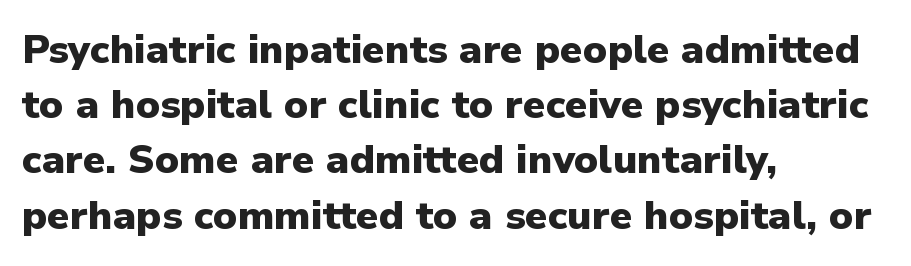
{"serif": "no", "italic": "no", "bold": "yes", "weight": "heavy", "width": "normal", "stroke_contrast": "low", "x_height": "medium", "monospaced": "no", "underline": "no", "align": "left", "line_spacing": "normal", "line_spacing_ratio": 1.38, "letter_spacing": "normal", "letter_spacing_em": 0.0, "glyph_px": 40}
